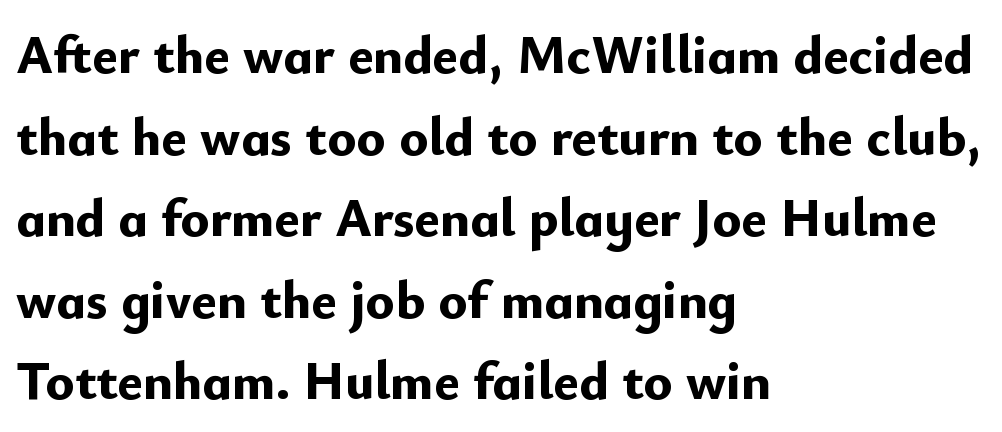
The image shows 54 px bold sans-serif type, upright; set left-aligned, normal line spacing (1.51x), normal letter spacing, not underlined; low stroke contrast and a small x-height.
